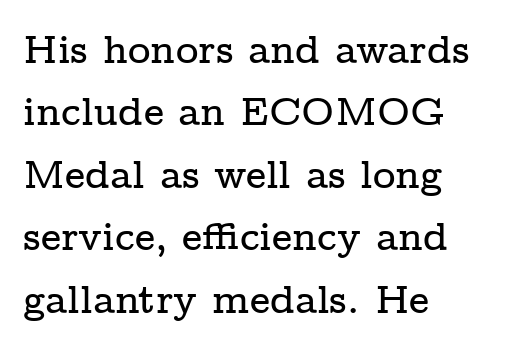
What kind of face is this? One with serifs. Proportional: the letters do not fall into vertical columns. Each line starts at the same left margin while the right side varies. The font's upright variant was chosen for this text. Check the space under the baseline: it is left empty. The rendering uses a moderate line-height, typical for paragraphs.
